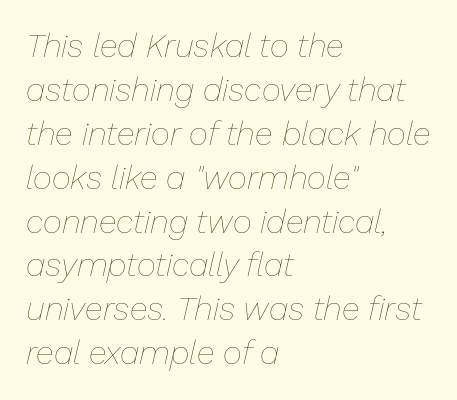
What stands out about the letter spacing? Nothing — it is the standard amount. Varying glyph widths throughout — classic text-font behaviour. The zone under the glyphs is completely vacant. Notice how the passage keeps a crisp vertical edge on the left only.
